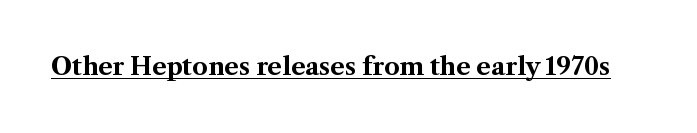
Q: Is the text bold? A: Yes.
Q: Is the text italic (slanted)? A: No, it is upright.
Q: Is the text underlined? A: Yes.
Q: Is the spacing between letters normal or unusually wide? A: Normal.
